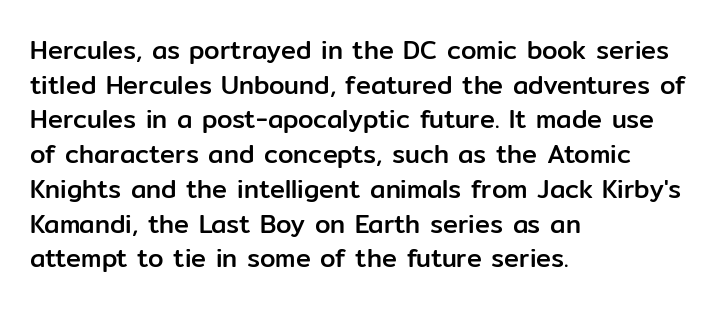
{"italic": "no", "underline": "no", "align": "left", "line_spacing": "normal", "line_spacing_ratio": 1.39, "letter_spacing": "normal", "letter_spacing_em": 0.0, "glyph_px": 25}
